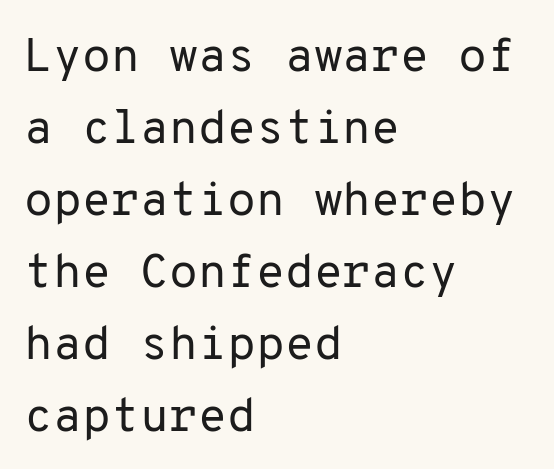
Q: Is the text bold? A: No.
Q: Is the text italic (slanted)? A: No, it is upright.
Q: Is the typeface a serif or a sans-serif typeface? A: Sans-serif.
Q: Is the text underlined? A: No.
Q: How is the paragraph aligned? A: Left-aligned.
Q: Is the spacing between letters normal or unusually wide? A: Normal.
Q: Is the spacing between lines tight, normal or loose? A: Normal.
Q: Width (condensed, normal, or wide)? A: Normal.
Q: Stroke contrast? A: Low.
Q: x-height? A: Medium.
Q: Monospaced? A: Yes.
